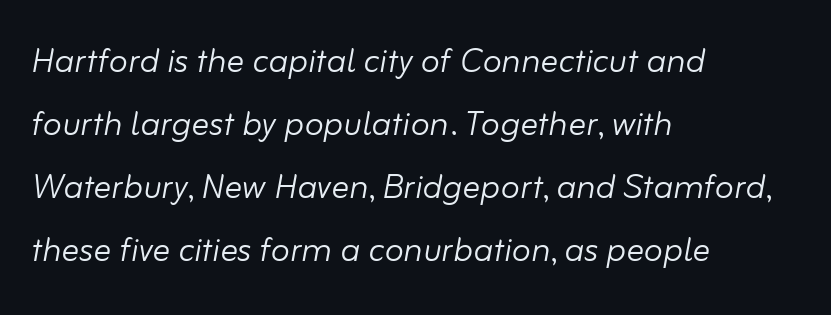
Q: Is the text bold? A: No.
Q: Is the text italic (slanted)? A: Yes, it leans right by about 10 degrees.
Q: Is the text underlined? A: No.
Q: How is the paragraph aligned? A: Left-aligned.
Q: Is the spacing between letters normal or unusually wide? A: Normal.
Q: Is the spacing between lines tight, normal or loose? A: Normal.
Q: Width (condensed, normal, or wide)? A: Normal.
Q: Stroke contrast? A: Low.
Q: x-height? A: Small.
Q: Monospaced? A: No.
